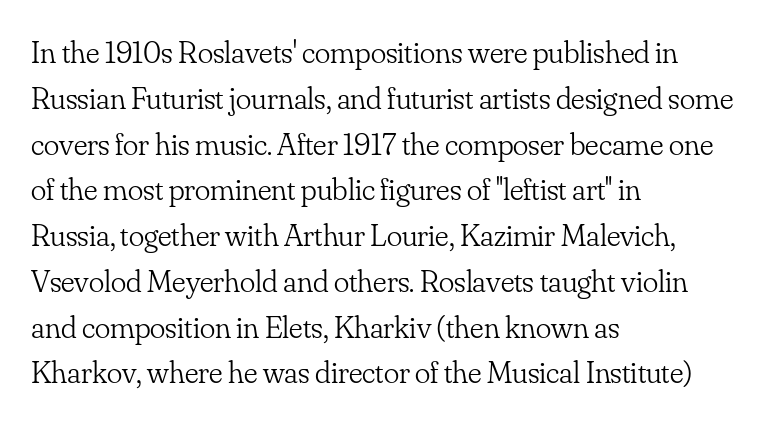
{"serif": "yes", "italic": "no", "bold": "no", "weight": "light", "width": "normal", "stroke_contrast": "low", "x_height": "small", "monospaced": "no", "underline": "no", "align": "left", "line_spacing": "normal", "line_spacing_ratio": 1.43, "letter_spacing": "normal", "letter_spacing_em": 0.0, "glyph_px": 32}
